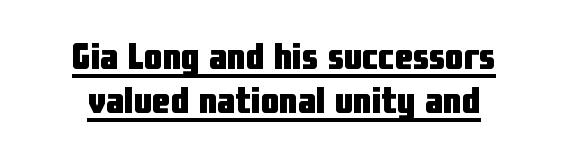
The image shows 37 px heavy, condensed sans-serif type, upright; set line spacing 1.18x, normal letter spacing, underlined; low stroke contrast and a medium x-height.
